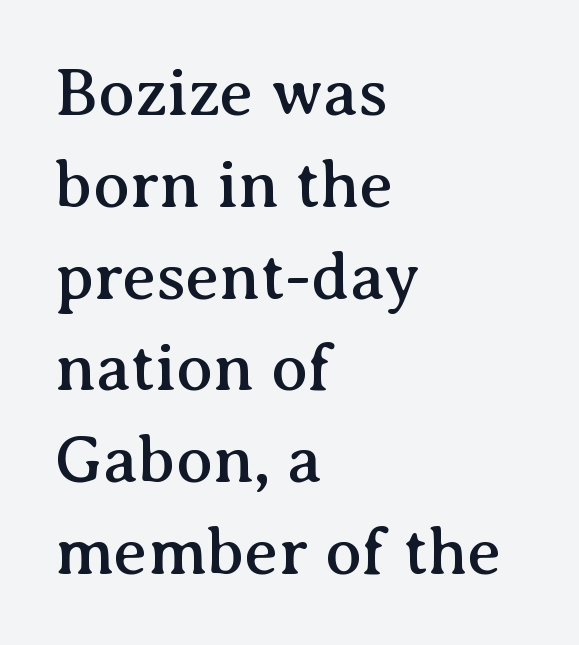
{"serif": "yes", "italic": "no", "width": "normal", "stroke_contrast": "medium", "x_height": "medium", "monospaced": "no", "underline": "no", "align": "left", "line_spacing": "normal", "line_spacing_ratio": 1.37, "letter_spacing": "normal", "letter_spacing_em": 0.0, "glyph_px": 67}
